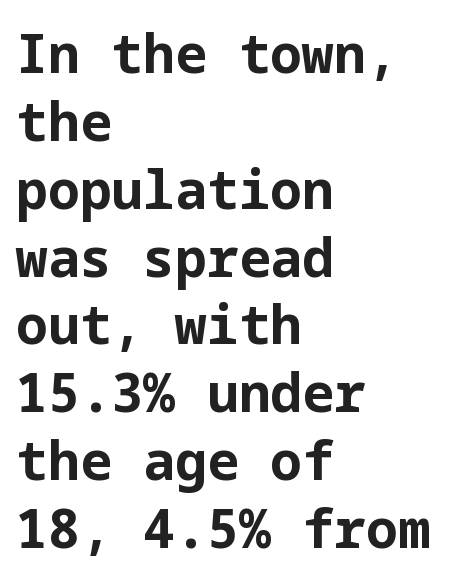
The image shows 53 px bold sans-serif type, upright; set left-aligned, normal line spacing (1.28x), normal letter spacing, not underlined; low stroke contrast and a medium x-height.
